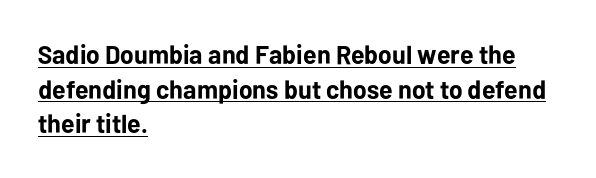
These lines carry a lot of weight — the face is fully bold. Horizontally, the lines are justified to the leading edge only. Regular leading. The string is rendered with underlining switched on. Does the lettering tilt? It doesn't — this is upright. Nothing unusual about the tracking: characters are spaced as the font intends.
